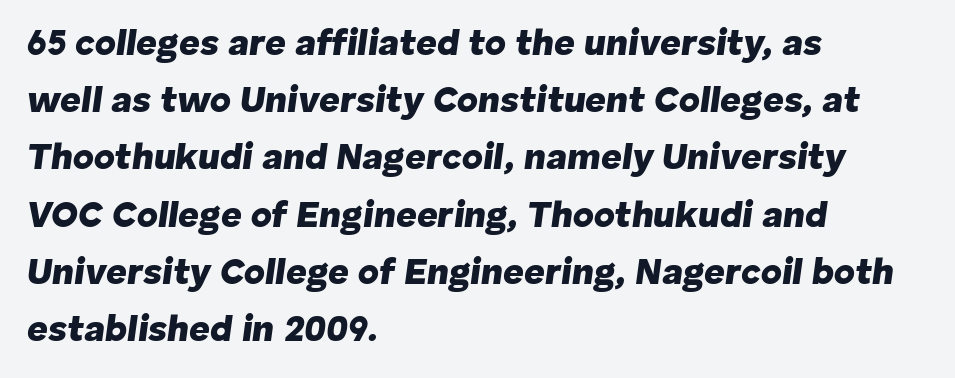
The image shows 36 px heavy type, italic (leaning right); set left-aligned, normal line spacing (1.59x), normal letter spacing, not underlined; low stroke contrast and a medium x-height.
